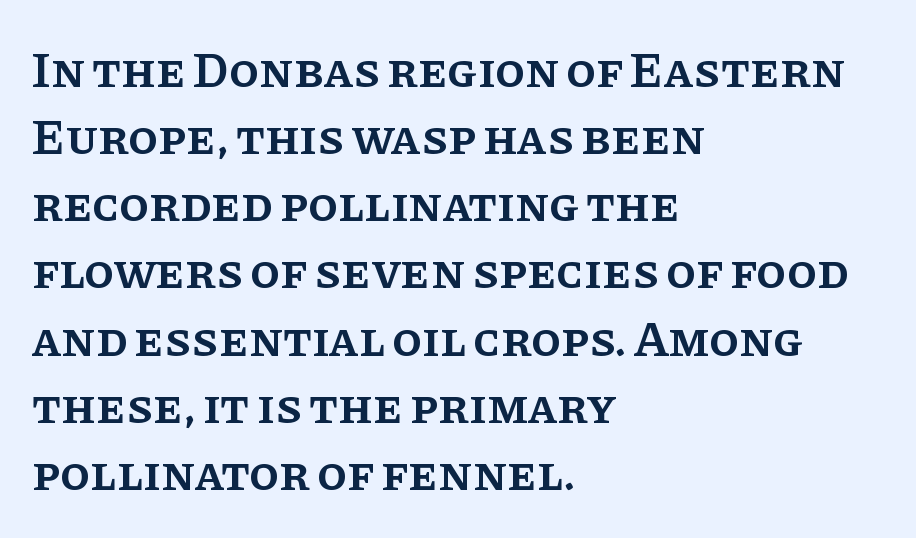
The typography opts for an upright posture over an oblique one. The passage shown stacks its lines at a standard gap. The letters advance in unequal steps, a hallmark of proportional type. Decoration check: the copy has no underline. This sample uses a serif face. Each word holds together tightly as a unit, with standard inter-letter gaps.
